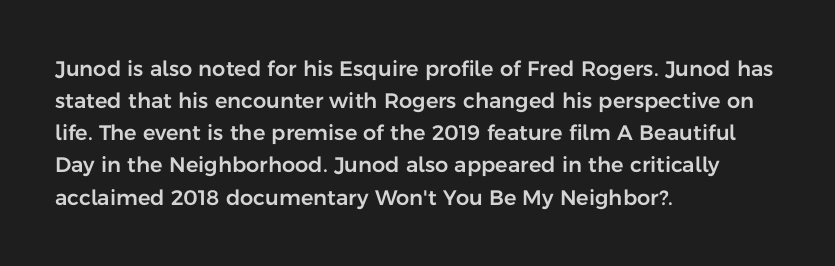
{"italic": "no", "underline": "no", "align": "left", "line_spacing": "normal", "line_spacing_ratio": 1.53, "letter_spacing": "normal", "letter_spacing_em": 0.0, "glyph_px": 21}
